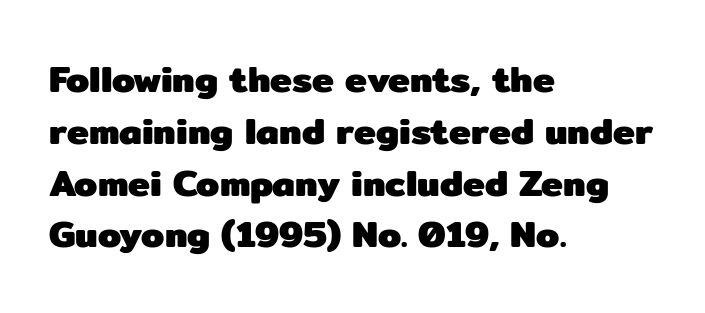
The image shows 37 px heavy sans-serif type, upright; set left-aligned, normal line spacing (1.4x), normal letter spacing, not underlined; low stroke contrast and a medium x-height.
